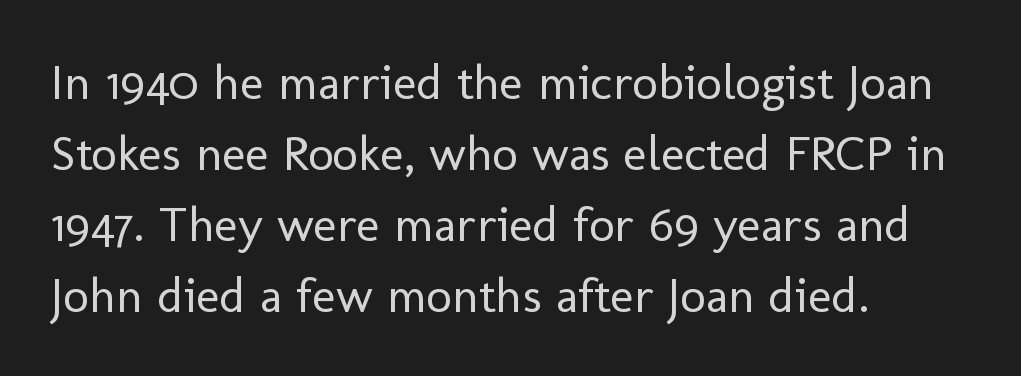
Q: Is the text bold? A: No.
Q: Is the text italic (slanted)? A: No, it is upright.
Q: Is the typeface a serif or a sans-serif typeface? A: Sans-serif.
Q: Is the text underlined? A: No.
Q: How is the paragraph aligned? A: Left-aligned.
Q: Is the spacing between letters normal or unusually wide? A: Normal.
Q: Is the spacing between lines tight, normal or loose? A: Normal.
Q: Width (condensed, normal, or wide)? A: Normal.
Q: Stroke contrast? A: Low.
Q: x-height? A: Medium.
Q: Monospaced? A: No.
